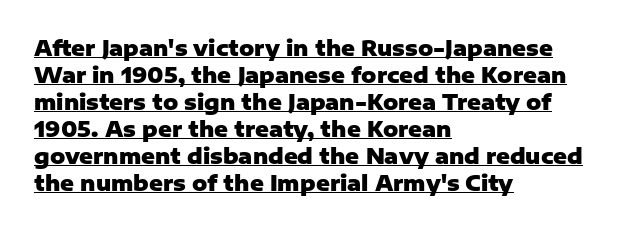
Q: Is the text bold? A: Yes.
Q: Is the text italic (slanted)? A: No, it is upright.
Q: Is the text underlined? A: Yes.
Q: How is the paragraph aligned? A: Left-aligned.
Q: Is the spacing between letters normal or unusually wide? A: Normal.
Q: Is the spacing between lines tight, normal or loose? A: Normal.
